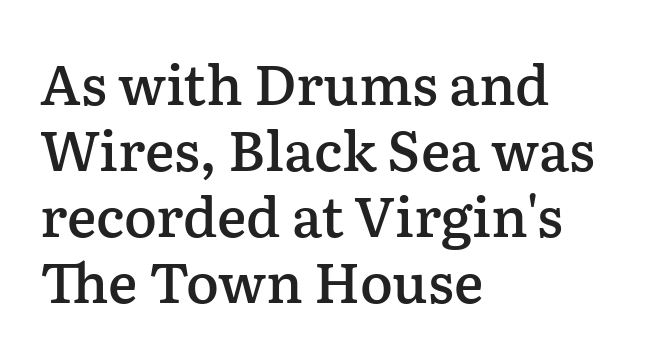
Q: Is the text bold? A: Semi-bold.
Q: Is the text italic (slanted)? A: No, it is upright.
Q: Is the typeface a serif or a sans-serif typeface? A: Serif.
Q: Is the text underlined? A: No.
Q: How is the paragraph aligned? A: Left-aligned.
Q: Is the spacing between letters normal or unusually wide? A: Normal.
Q: Width (condensed, normal, or wide)? A: Normal.
Q: Stroke contrast? A: Low.
Q: x-height? A: Medium.
Q: Monospaced? A: No.
